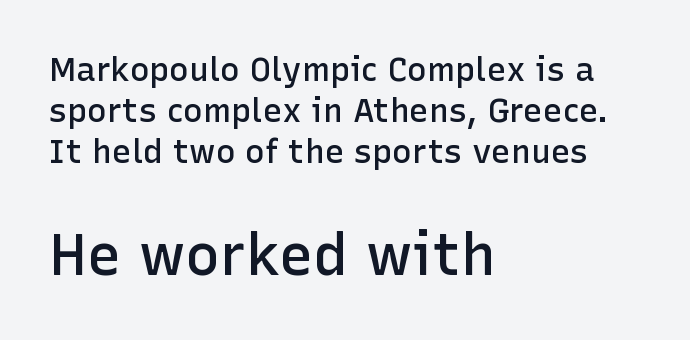
Notice how descenders clear the ascenders below comfortably — that's standard leading. Reading top to bottom, the characters get bigger at the block break. The string is rendered with underlining switched off. The glyphs in this specimen are sans serif. Note the varied advance widths — an 'i' is clearly narrower than an 'm'.
